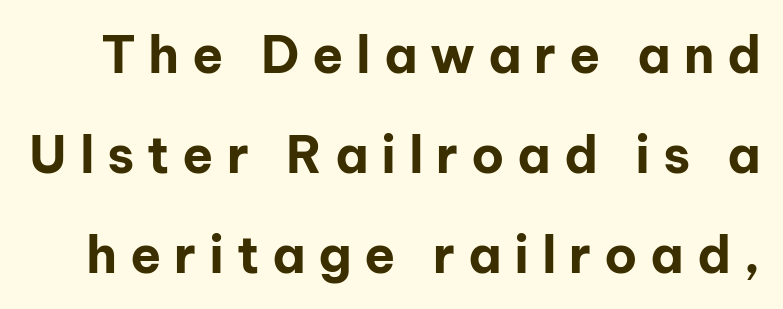
The image shows 51 px bold sans-serif type, upright; set loose line spacing (1.96x), unusually wide letter spacing (+0.25 em), not underlined; low stroke contrast and a medium x-height.
